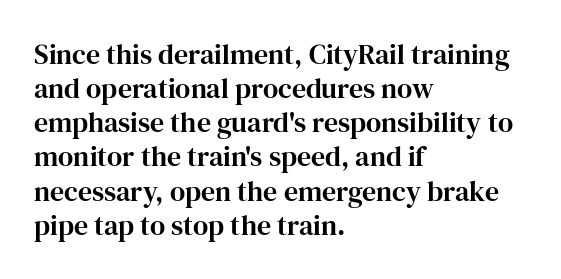
{"serif": "yes", "italic": "no", "width": "normal", "stroke_contrast": "high", "x_height": "medium", "monospaced": "no", "underline": "no", "align": "left", "line_spacing_ratio": 1.22, "letter_spacing": "normal", "letter_spacing_em": 0.0, "glyph_px": 28}
